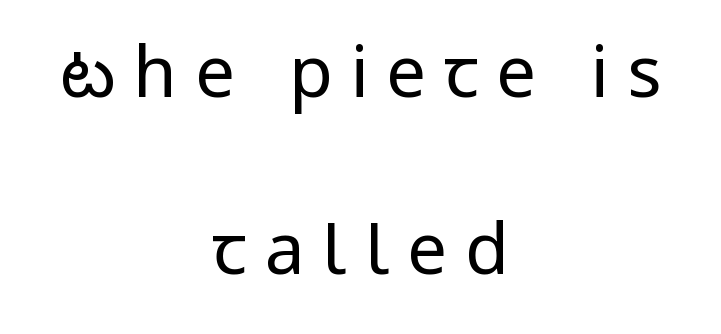
Q: Is the text bold? A: No.
Q: Is the text italic (slanted)? A: No, it is upright.
Q: Is the typeface a serif or a sans-serif typeface? A: Sans-serif.
Q: Is the text underlined? A: No.
Q: How is the paragraph aligned? A: Centered.
Q: Is the spacing between letters normal or unusually wide? A: Unusually wide.
Q: Is the spacing between lines tight, normal or loose? A: Loose.
Q: Width (condensed, normal, or wide)? A: Condensed.
Q: Stroke contrast? A: Low.
Q: x-height? A: Large.
Q: Monospaced? A: No.
